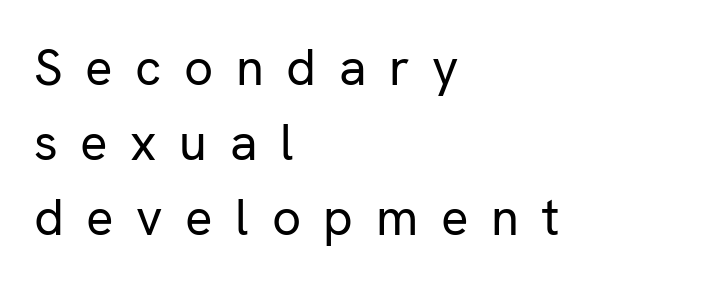
These lines sit exactly where default settings would place them. Think of a printed novel: that variable character pitch is what you see here. Each letter's strokes conclude bluntly, with no projecting serifs. No letter is thick-stroked: the sample isn't bold.
